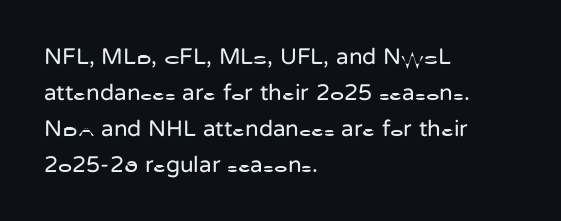
{"italic": "no", "bold": "no", "underline": "no", "align": "left", "line_spacing": "normal", "line_spacing_ratio": 1.57, "letter_spacing": "normal", "letter_spacing_em": 0.0, "glyph_px": 23}
